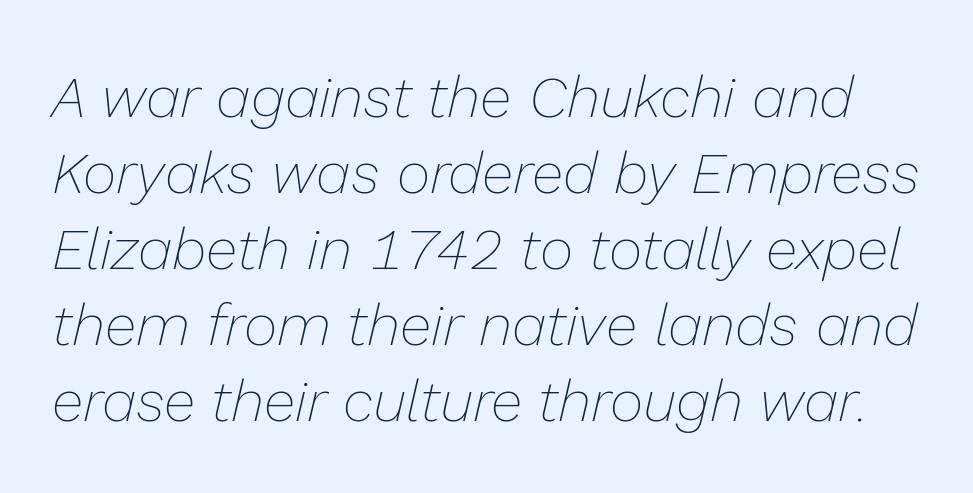
The image shows 58 px thin type, italic (leaning right); set normal line spacing (1.31x), normal letter spacing, not underlined; low stroke contrast and a medium x-height.
